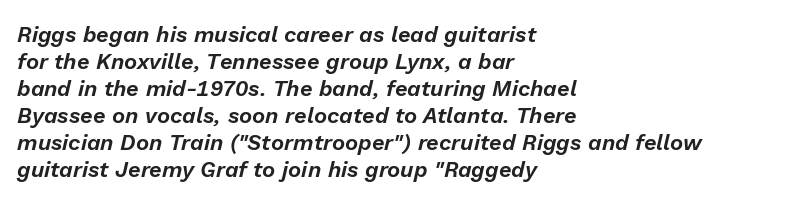
Q: Is the text italic (slanted)? A: Yes, it leans right by about 13 degrees.
Q: Is the text underlined? A: No.
Q: How is the paragraph aligned? A: Left-aligned.
Q: Is the spacing between letters normal or unusually wide? A: Normal.
